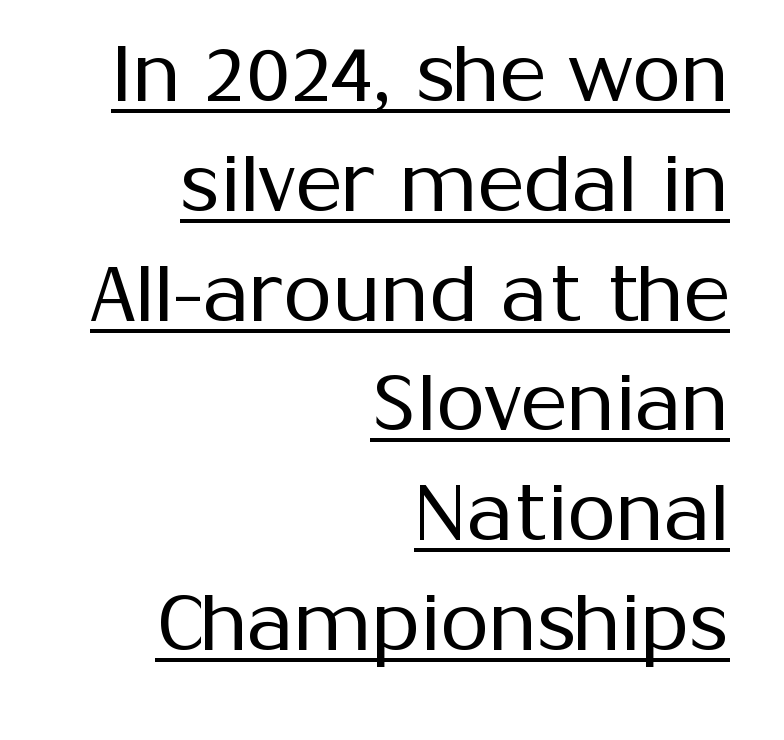
I'd call this a sans setting — the letters go barefoot. Designer's note — italics off, roman on. On a weight scale, this lands at 450 or below. Words appear dense and cohesive because spacing is normal.
